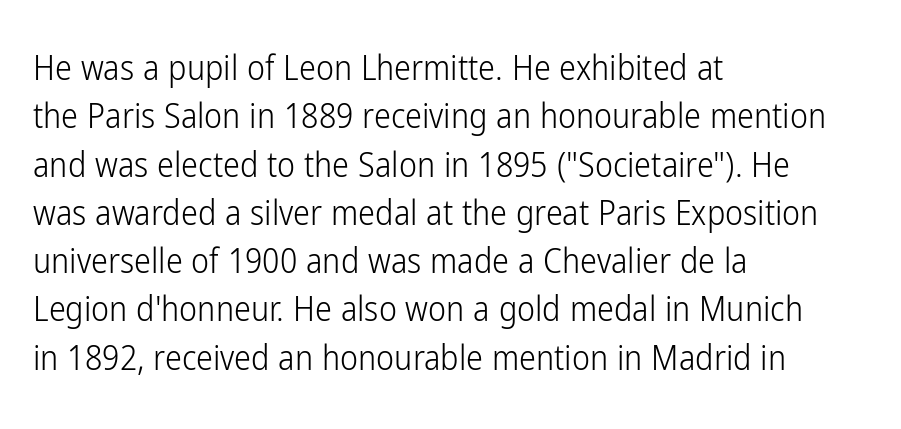
{"serif": "no", "italic": "no", "bold": "no", "weight": "light", "width": "condensed", "stroke_contrast": "low", "x_height": "medium", "monospaced": "no", "underline": "no", "align": "left", "line_spacing": "normal", "line_spacing_ratio": 1.42, "letter_spacing": "normal", "letter_spacing_em": 0.0, "glyph_px": 34}
